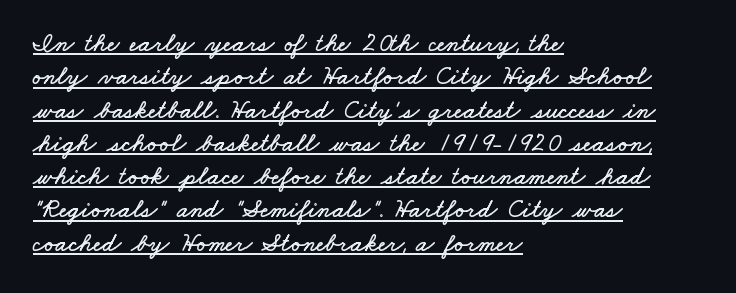
The block of text has a typical density, with ordinary space between rows. Like a heading marked for emphasis, these lines bear an underscore. Horizontal alignment here is leftward, the default for most running prose. Nothing unusual about the tracking: characters are spaced as the font intends.
